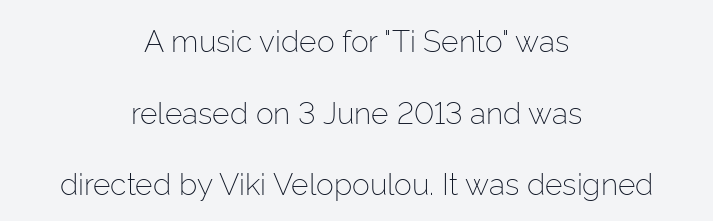
The image shows 30 px light sans-serif type, upright; set centered, loose line spacing (2.39x), normal letter spacing, not underlined; low stroke contrast and a medium x-height.
